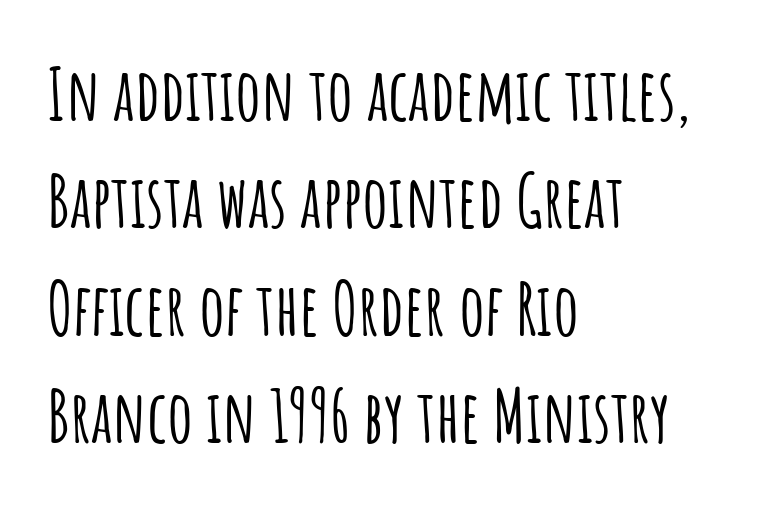
A roman cut, with each character standing at attention. The letters sit at their default tracking, neither squeezed nor spread. The passage shown is not underscored anywhere. The rows are spaced the way most documents space them. The face used here is proportionally spaced, like ordinary book or web type.
